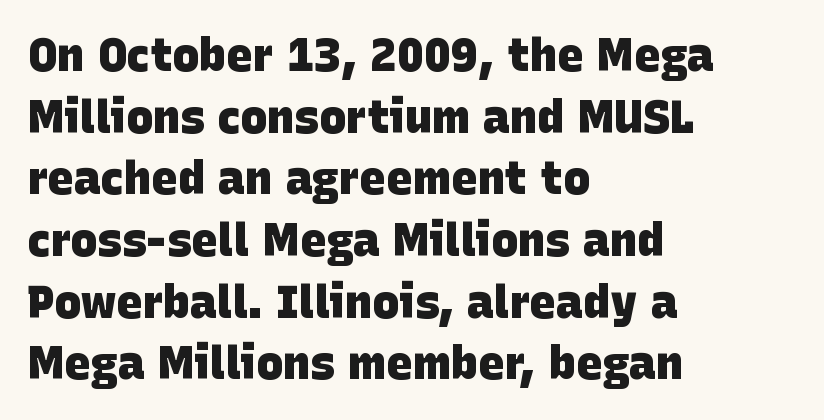
{"serif": "no", "bold": "yes", "weight": "heavy", "width": "normal", "stroke_contrast": "low", "x_height": "large", "monospaced": "no", "underline": "no", "align": "left", "line_spacing": "normal", "line_spacing_ratio": 1.37, "letter_spacing": "normal", "letter_spacing_em": 0.0, "glyph_px": 45}
